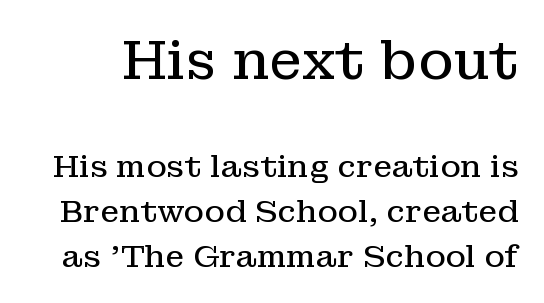
The image shows 54 px regular-weight serif type, upright; set normal line spacing (1.45x), normal letter spacing, not underlined; the first (top) block is 1.74x larger; low stroke contrast and a medium x-height.
